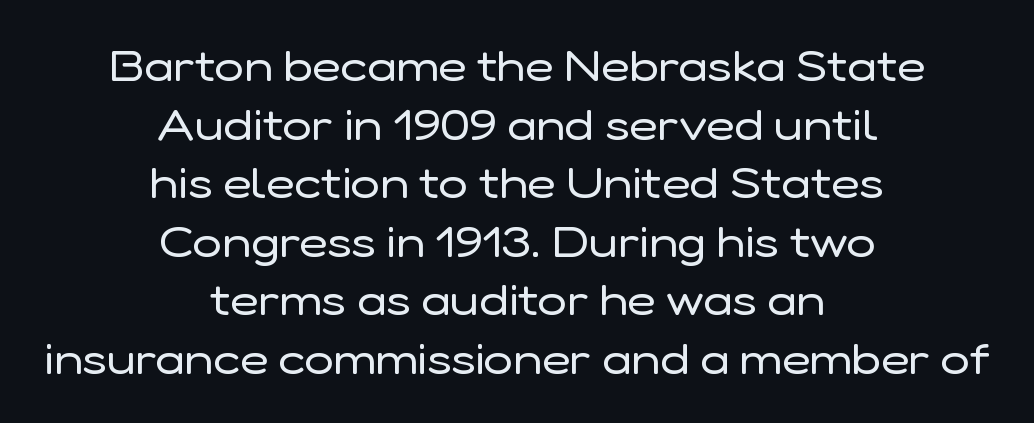
{"serif": "no", "italic": "no", "bold": "no", "weight": "regular", "width": "normal", "stroke_contrast": "low", "x_height": "medium", "monospaced": "no", "underline": "no", "align": "center", "line_spacing": "normal", "line_spacing_ratio": 1.33, "letter_spacing": "normal", "letter_spacing_em": 0.0, "glyph_px": 44}
